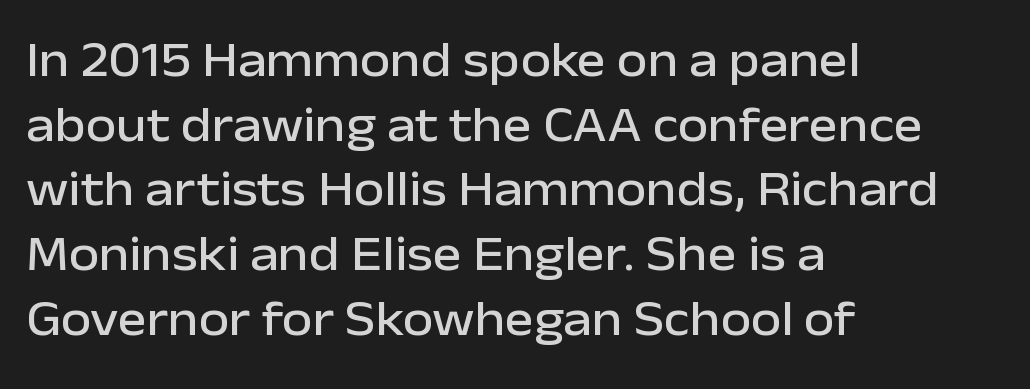
This sample uses an upright cut, with every glyph sitting square on the baseline. Vertical spacing — default. Observe the absence of serifs on each vertical stroke in this sample. The paragraph has a hard left edge and a soft right edge. A clean baseline with only descenders dipping below it. This rendering leaves character spacing at its baseline value.
